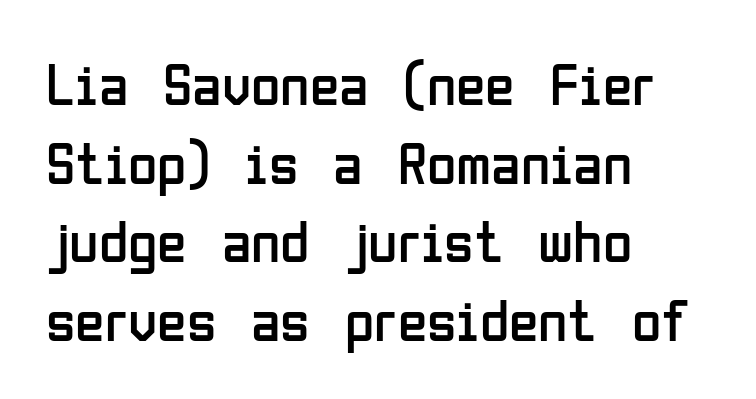
The image shows 60 px regular-weight, condensed sans-serif type, upright; set left-aligned, normal line spacing (1.31x), normal letter spacing, not underlined; low stroke contrast and a medium x-height.
